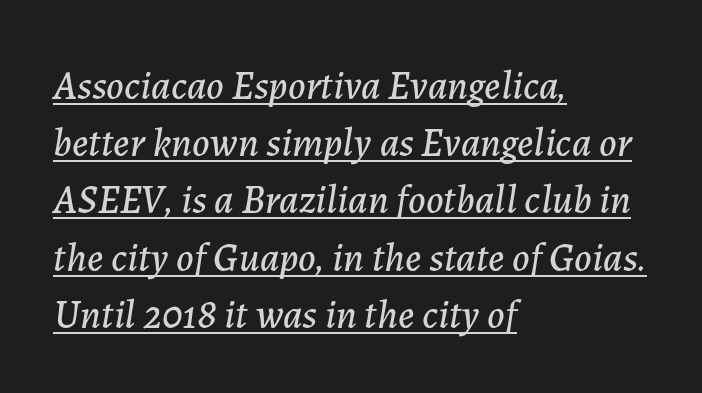
The image shows 40 px text type, italic (leaning right); set left-aligned, normal line spacing (1.43x), normal letter spacing, underlined; low stroke contrast and a medium x-height.
